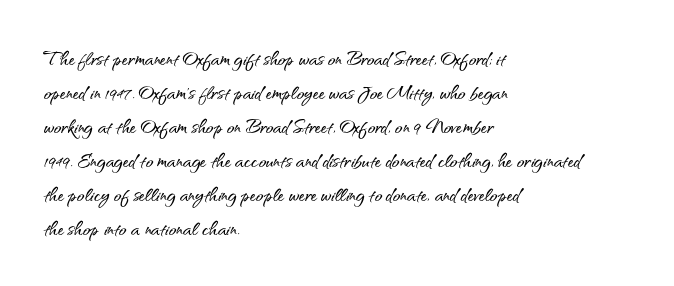
The image shows 25 px text type; set left-aligned, normal line spacing (1.36x), normal letter spacing, not underlined.
